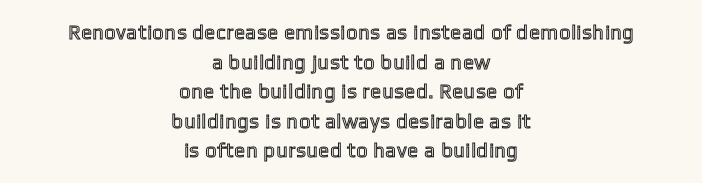
Q: Is the text italic (slanted)? A: No, it is upright.
Q: Is the text underlined? A: No.
Q: How is the paragraph aligned? A: Centered.
Q: Is the spacing between lines tight, normal or loose? A: Normal.
